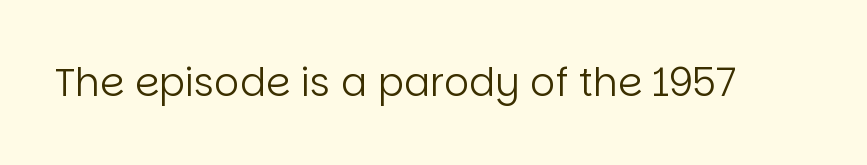
{"serif": "no", "italic": "no", "bold": "no", "weight": "regular", "width": "normal", "stroke_contrast": "low", "x_height": "large", "monospaced": "no", "underline": "no", "letter_spacing": "normal", "letter_spacing_em": 0.0, "glyph_px": 39}
